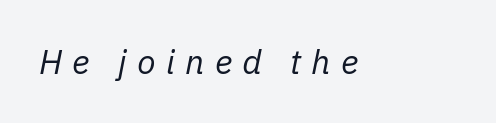
The image shows 34 px regular-weight type, italic (leaning right); set unusually wide letter spacing (+0.3 em), not underlined; low stroke contrast and a medium x-height.
